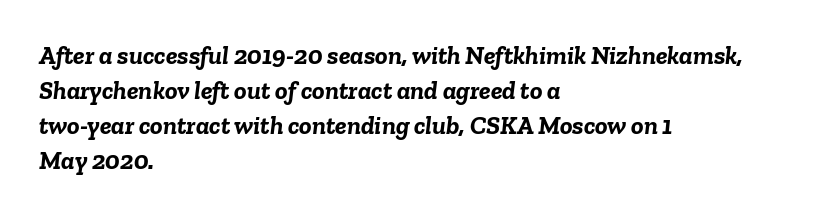
{"italic": "yes", "lean": "right", "slant_degrees": 6, "bold": "yes", "underline": "no", "align": "left", "line_spacing": "normal", "line_spacing_ratio": 1.35, "letter_spacing": "normal", "letter_spacing_em": 0.0, "glyph_px": 26}
